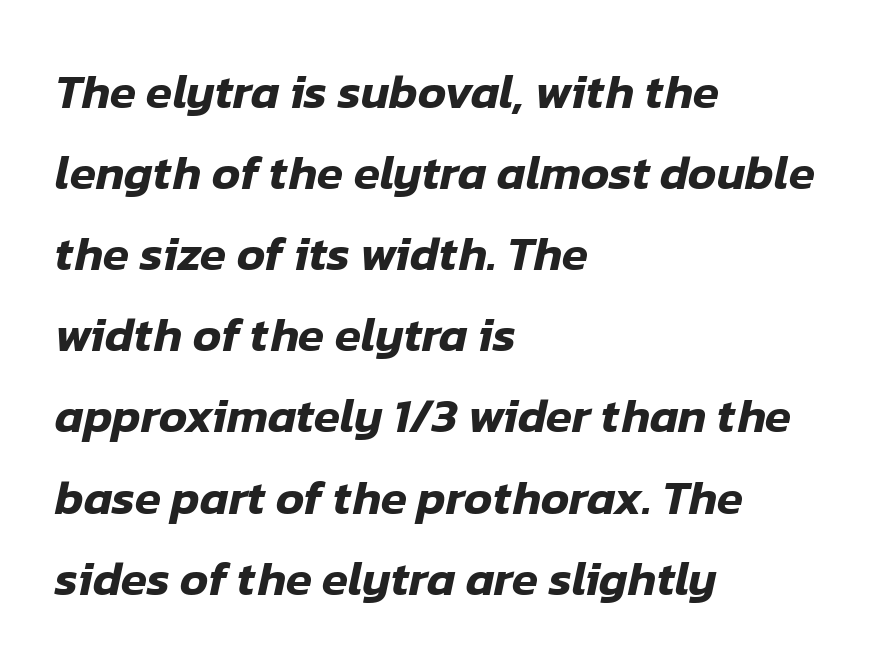
{"italic": "yes", "lean": "right", "slant_degrees": 12, "width": "normal", "stroke_contrast": "low", "x_height": "medium", "monospaced": "no", "underline": "no", "align": "left", "line_spacing": "normal", "line_spacing_ratio": 1.69, "letter_spacing": "normal", "letter_spacing_em": 0.0, "glyph_px": 48}
